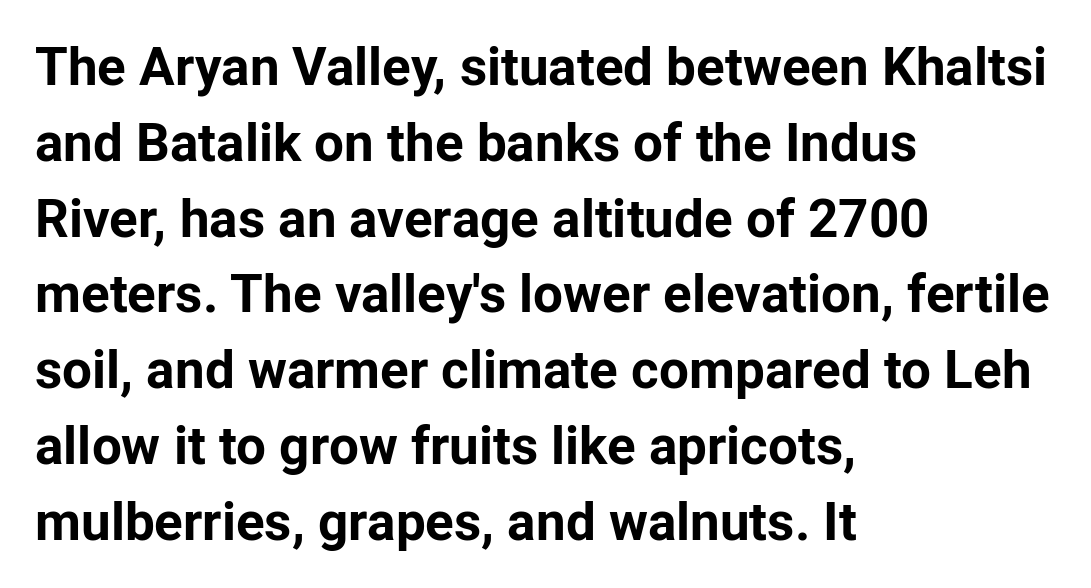
{"serif": "no", "italic": "no", "bold": "yes", "weight": "bold", "width": "normal", "stroke_contrast": "low", "x_height": "medium", "monospaced": "no", "underline": "no", "align": "left", "line_spacing": "normal", "line_spacing_ratio": 1.43, "letter_spacing": "normal", "letter_spacing_em": 0.0, "glyph_px": 53}
